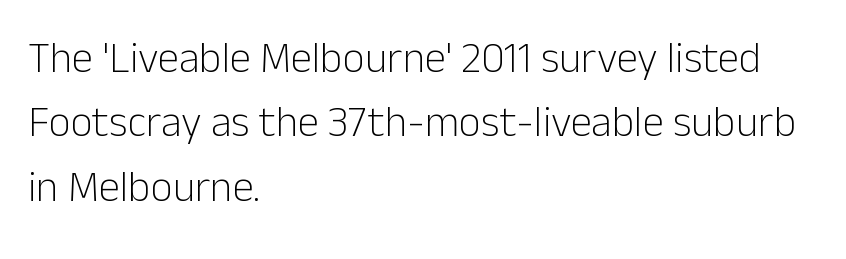
Q: Is the text bold? A: No.
Q: Is the text italic (slanted)? A: No, it is upright.
Q: Is the typeface a serif or a sans-serif typeface? A: Sans-serif.
Q: Is the text underlined? A: No.
Q: How is the paragraph aligned? A: Left-aligned.
Q: Is the spacing between letters normal or unusually wide? A: Normal.
Q: Is the spacing between lines tight, normal or loose? A: Normal.
Q: Width (condensed, normal, or wide)? A: Normal.
Q: Stroke contrast? A: Low.
Q: x-height? A: Medium.
Q: Monospaced? A: No.
